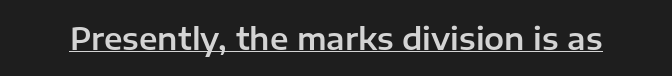
Q: Is the text italic (slanted)? A: No, it is upright.
Q: Is the typeface a serif or a sans-serif typeface? A: Sans-serif.
Q: Is the text underlined? A: Yes.
Q: Is the spacing between letters normal or unusually wide? A: Normal.
Q: Width (condensed, normal, or wide)? A: Normal.
Q: Stroke contrast? A: Low.
Q: x-height? A: Medium.
Q: Monospaced? A: No.
